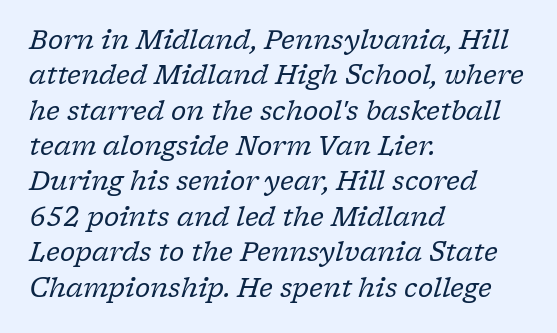
No extra tracking has been applied to these lines. The lines are quadded left. The specimen reads as italic at a glance. How would I describe the line gaps? Plain and ordinary. The space beneath each line is pristine and unruled.
